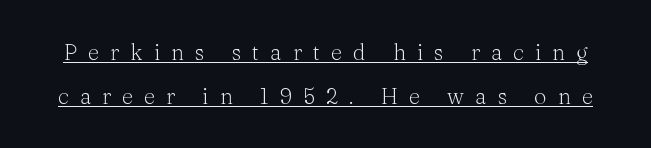
Q: Is the text bold? A: No.
Q: Is the text italic (slanted)? A: No, it is upright.
Q: Is the text underlined? A: Yes.
Q: Is the spacing between letters normal or unusually wide? A: Unusually wide.
Q: Is the spacing between lines tight, normal or loose? A: Loose.
